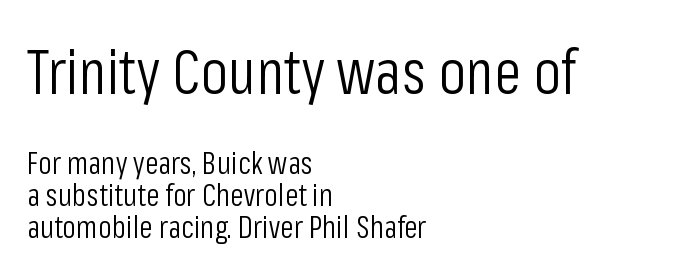
Unbolded letterforms with no extra heft. Glance below the letters and you will spot only blank space. Cramped leading. The face used here is rendered with its standard letterfit. Note: no serifs on the glyphs. Reading down the block, your eye returns to a fixed left position each line.
